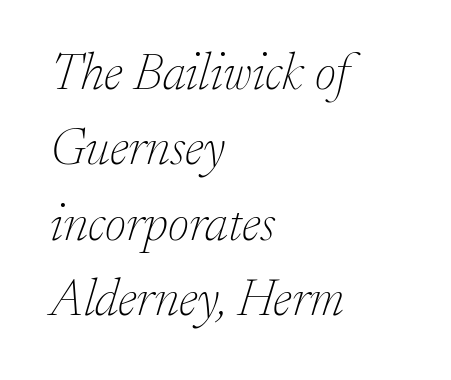
{"serif": "yes", "italic": "yes", "lean": "right", "slant_degrees": 17, "bold": "no", "weight": "thin", "width": "normal", "stroke_contrast": "low", "x_height": "small", "monospaced": "no", "underline": "no", "align": "left", "line_spacing": "normal", "line_spacing_ratio": 1.45, "letter_spacing": "normal", "letter_spacing_em": 0.0, "glyph_px": 52}
